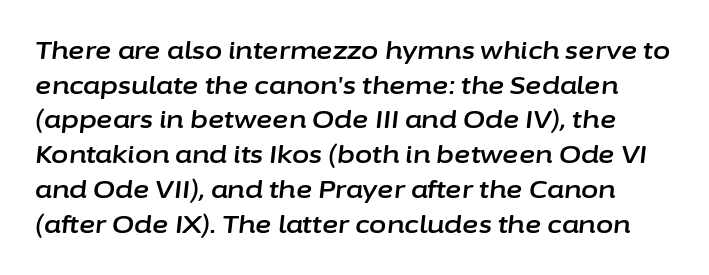
Leading matches the norm, producing a regular column. The area under the type is left untouched. Designer's note — italics engaged. You could call the tracking neutral — neither tight nor loose.
